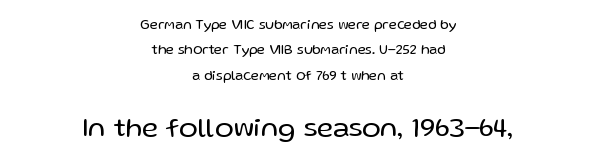
Q: Is the text bold? A: No.
Q: Is the text italic (slanted)? A: No, it is upright.
Q: Is the typeface a serif or a sans-serif typeface? A: Sans-serif.
Q: Is the text underlined? A: No.
Q: How is the paragraph aligned? A: Centered.
Q: Is the spacing between letters normal or unusually wide? A: Normal.
Q: Which block of text is set in a larger size, the first (top) or the second (bottom)? A: The second (bottom) one.
Q: Width (condensed, normal, or wide)? A: Normal.
Q: Stroke contrast? A: Low.
Q: x-height? A: Medium.
Q: Monospaced? A: No.
